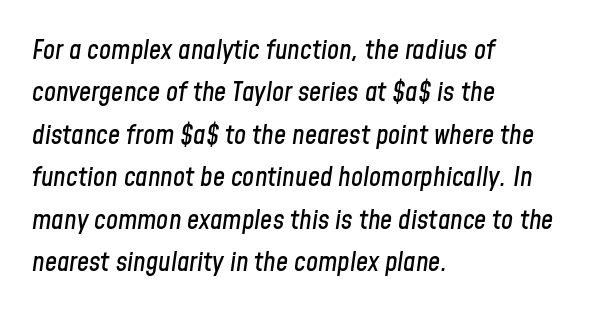
Italic? Definitely — the glyphs are oblique. Baseline-to-baseline distance is the conventional proportion of letter height. Nobody touched the tracking dial on this one. Plain, unruled lines of type. The compositor pushed each line to the left boundary.
